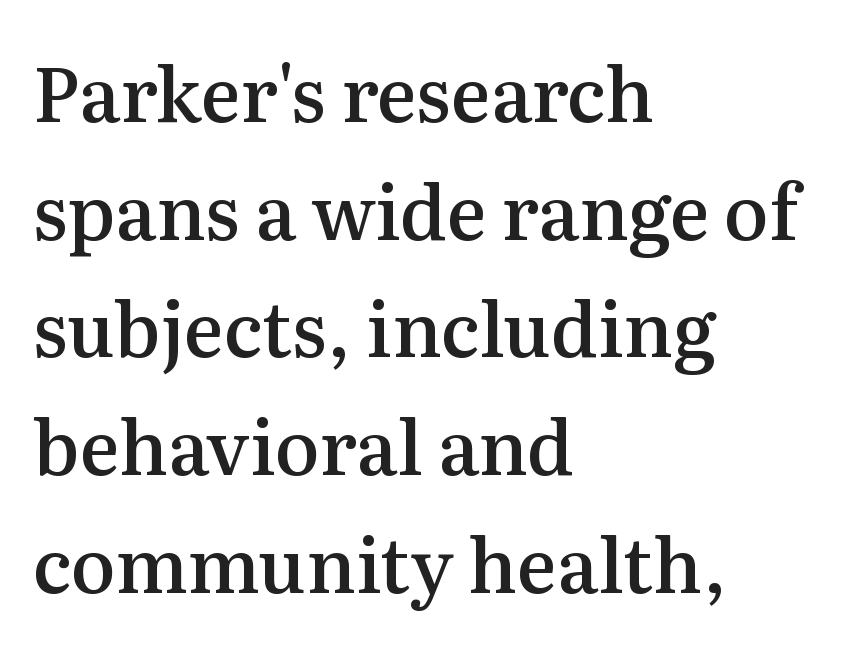
Q: Is the text bold? A: Semi-bold.
Q: Is the text italic (slanted)? A: No, it is upright.
Q: Is the typeface a serif or a sans-serif typeface? A: Serif.
Q: Is the text underlined? A: No.
Q: How is the paragraph aligned? A: Left-aligned.
Q: Is the spacing between letters normal or unusually wide? A: Normal.
Q: Is the spacing between lines tight, normal or loose? A: Normal.
Q: Width (condensed, normal, or wide)? A: Normal.
Q: Stroke contrast? A: Medium.
Q: x-height? A: Medium.
Q: Monospaced? A: No.
